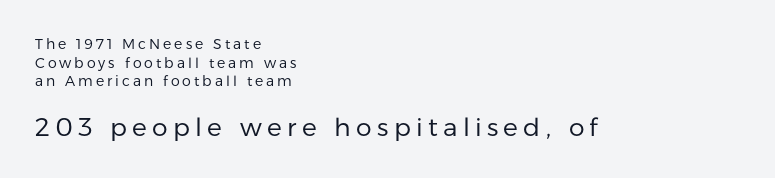
Letters rest on an invisible, unmarked baseline. Short note: letters widely spaced. Upright lettering throughout. Regarding leading, the lines here are spaced in the standard way. Block two is the big one; block one sits smaller above it. Horizontally, the lines are justified to the leading edge only.
